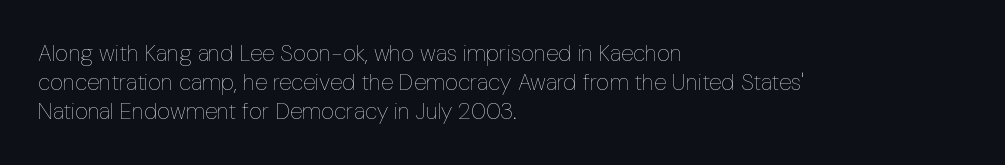
Q: Is the text bold? A: No.
Q: Is the text italic (slanted)? A: No, it is upright.
Q: Is the text underlined? A: No.
Q: How is the paragraph aligned? A: Left-aligned.
Q: Is the spacing between letters normal or unusually wide? A: Normal.
Q: Is the spacing between lines tight, normal or loose? A: Normal.
